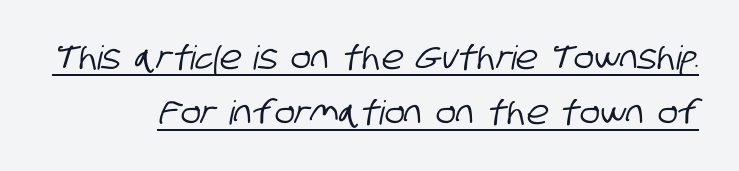
Q: Is the typeface a serif or a sans-serif typeface? A: Sans-serif.
Q: Is the text underlined? A: Yes.
Q: Is the spacing between letters normal or unusually wide? A: Normal.
Q: Is the spacing between lines tight, normal or loose? A: Normal.
Q: Width (condensed, normal, or wide)? A: Condensed.
Q: Stroke contrast? A: Low.
Q: x-height? A: Large.
Q: Monospaced? A: No.
